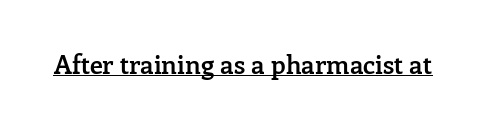
The letters stand upright; this is a roman face. This is moderately heavy type, rendered in semibold. These characters rest on top of a visible drawn line. You could call the tracking neutral — neither tight nor loose.
